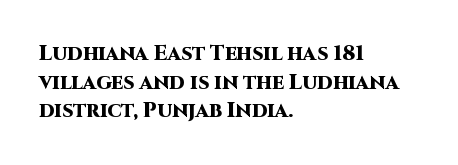
Q: Is the text bold? A: Yes.
Q: Is the text italic (slanted)? A: No, it is upright.
Q: Is the text underlined? A: No.
Q: How is the paragraph aligned? A: Left-aligned.
Q: Is the spacing between letters normal or unusually wide? A: Normal.
Q: Is the spacing between lines tight, normal or loose? A: Normal.
